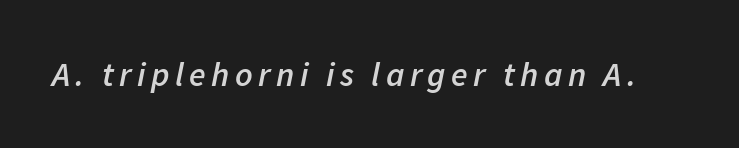
The image shows 34 px semibold type, italic (leaning right); set not underlined; low stroke contrast and a medium x-height.
